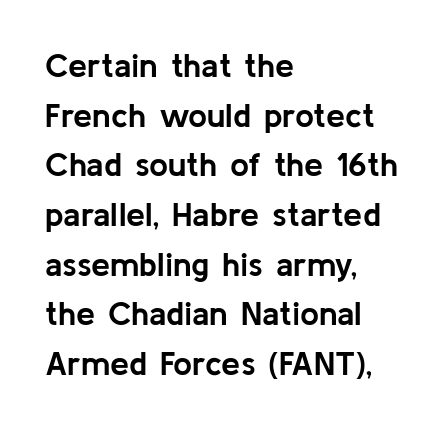
The image shows 34 px semibold sans-serif type, upright; set left-aligned, normal line spacing (1.46x), normal letter spacing, not underlined; low stroke contrast and a medium x-height.
